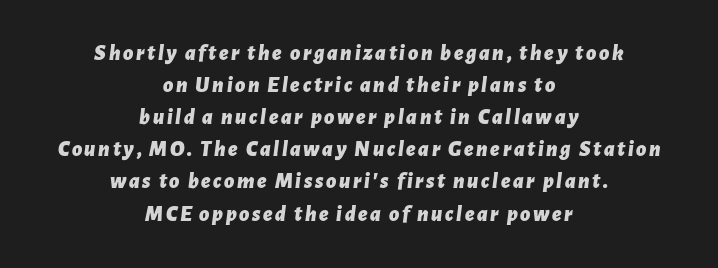
The image shows 22 px bold type, italic (leaning right); set centered, normal line spacing (1.46x), not underlined.
